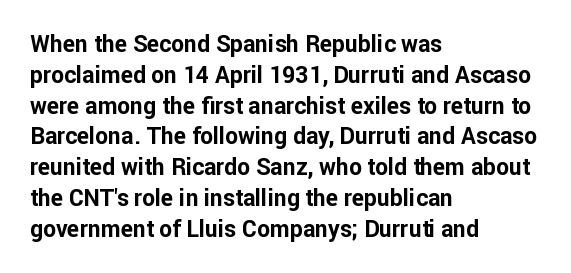
Q: Is the text bold? A: Yes.
Q: Is the text italic (slanted)? A: No, it is upright.
Q: Is the text underlined? A: No.
Q: How is the paragraph aligned? A: Left-aligned.
Q: Is the spacing between letters normal or unusually wide? A: Normal.
Q: Is the spacing between lines tight, normal or loose? A: Normal.
